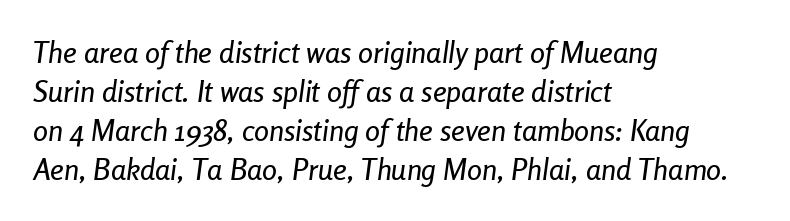
Q: Is the text italic (slanted)? A: Yes, it leans right by about 8 degrees.
Q: Is the text underlined? A: No.
Q: How is the paragraph aligned? A: Left-aligned.
Q: Is the spacing between letters normal or unusually wide? A: Normal.
Q: Is the spacing between lines tight, normal or loose? A: Normal.
Q: Width (condensed, normal, or wide)? A: Condensed.
Q: Stroke contrast? A: Low.
Q: x-height? A: Medium.
Q: Monospaced? A: No.
